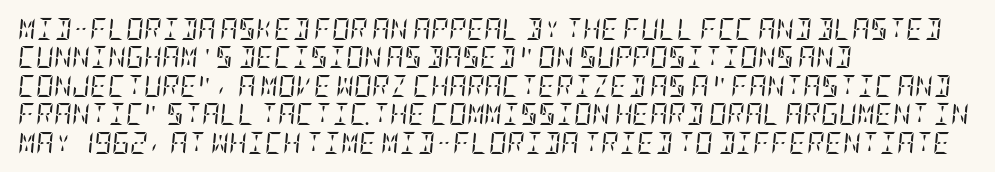
The image shows 22 px text type, italic (leaning right); set left-aligned, normal line spacing (1.29x), normal letter spacing, not underlined.
